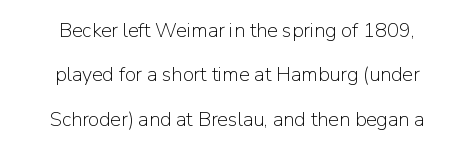
Q: Is the text bold? A: No.
Q: Is the text italic (slanted)? A: No, it is upright.
Q: Is the text underlined? A: No.
Q: How is the paragraph aligned? A: Centered.
Q: Is the spacing between letters normal or unusually wide? A: Normal.
Q: Is the spacing between lines tight, normal or loose? A: Loose.
